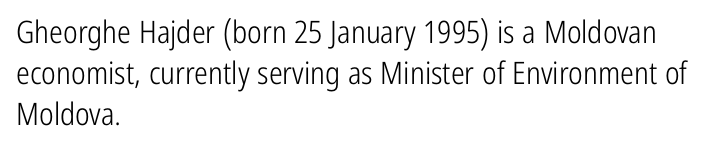
{"serif": "no", "italic": "no", "bold": "no", "weight": "light", "width": "condensed", "stroke_contrast": "low", "x_height": "medium", "monospaced": "no", "underline": "no", "align": "left", "line_spacing": "normal", "line_spacing_ratio": 1.33, "letter_spacing": "normal", "letter_spacing_em": 0.0, "glyph_px": 31}
